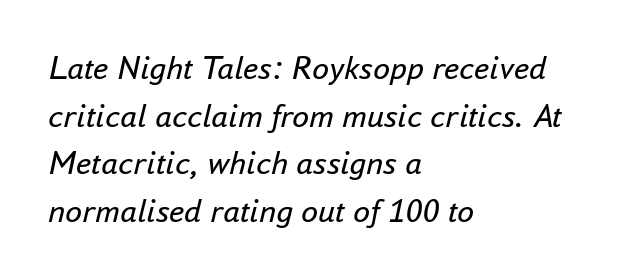
Q: Is the text bold? A: No.
Q: Is the text italic (slanted)? A: Yes, it leans right by about 16 degrees.
Q: Is the text underlined? A: No.
Q: How is the paragraph aligned? A: Left-aligned.
Q: Is the spacing between letters normal or unusually wide? A: Normal.
Q: Is the spacing between lines tight, normal or loose? A: Normal.
Q: Width (condensed, normal, or wide)? A: Normal.
Q: Stroke contrast? A: Low.
Q: x-height? A: Small.
Q: Monospaced? A: No.
